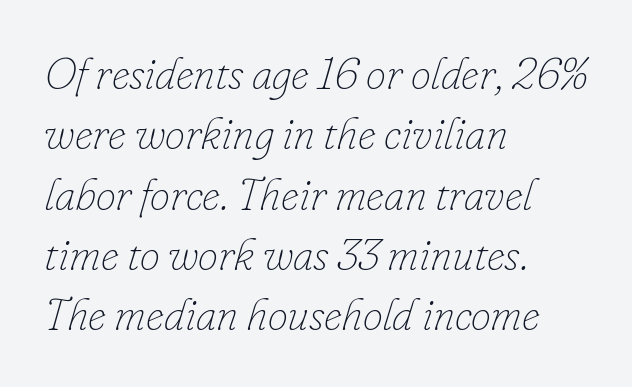
If you drew a ruler down the left edge, every line would touch it. The space beneath each line is pristine and unruled. Compared with a typical body face, this is equally light or lighter still. One glance says typical: line gaps are just what's usual.
